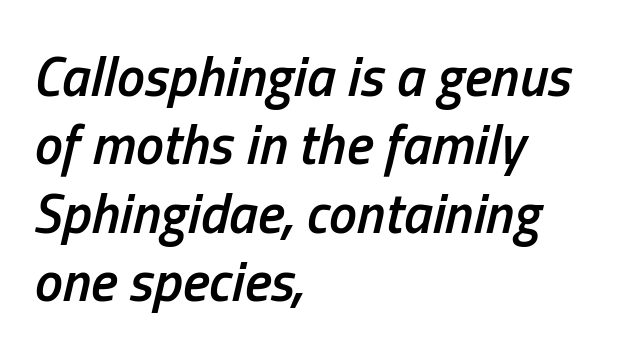
Is the block centered? No — it sits flush against the left margin. Words appear dense and cohesive because spacing is normal. This is moderately heavy type, rendered in semibold. A typesetter would call this proportional, since set widths differ per character.
